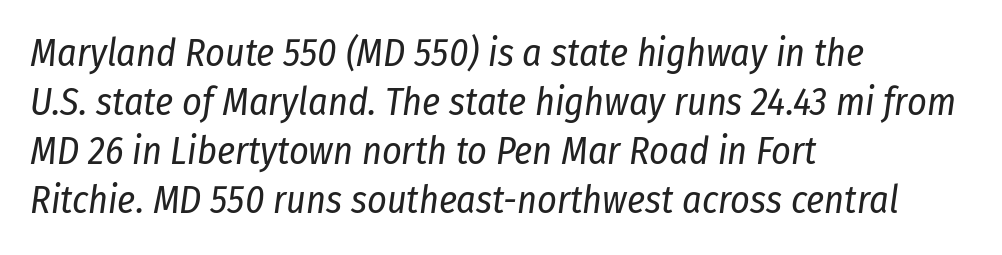
Horizontal bands of white between lines are of average thickness. Glance below the letters and you will spot only blank space. The cut favours lightness, reaching ordinary text weight at its darkest. These lines are set flush left with a ragged right edge.
